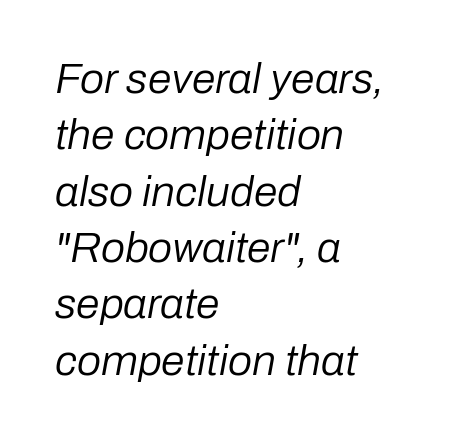
{"italic": "yes", "lean": "right", "slant_degrees": 10, "bold": "no", "weight": "regular", "width": "normal", "stroke_contrast": "low", "x_height": "medium", "monospaced": "no", "underline": "no", "align": "left", "line_spacing": "normal", "line_spacing_ratio": 1.31, "letter_spacing": "normal", "letter_spacing_em": 0.0, "glyph_px": 43}
